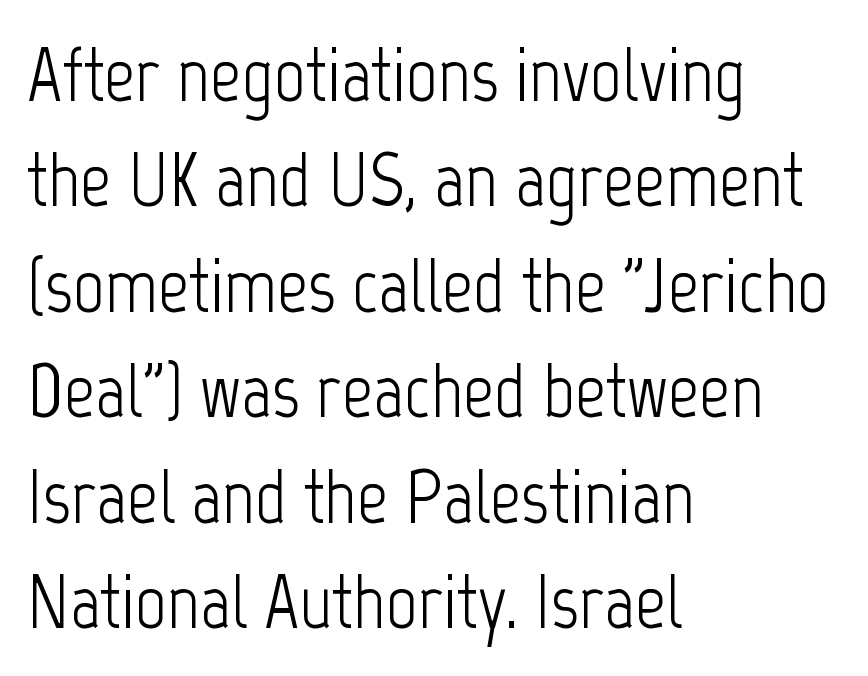
Q: Is the text bold? A: No.
Q: Is the text italic (slanted)? A: No, it is upright.
Q: Is the typeface a serif or a sans-serif typeface? A: Sans-serif.
Q: Is the text underlined? A: No.
Q: How is the paragraph aligned? A: Left-aligned.
Q: Is the spacing between letters normal or unusually wide? A: Normal.
Q: Is the spacing between lines tight, normal or loose? A: Normal.
Q: Width (condensed, normal, or wide)? A: Condensed.
Q: Stroke contrast? A: Low.
Q: x-height? A: Medium.
Q: Monospaced? A: No.
